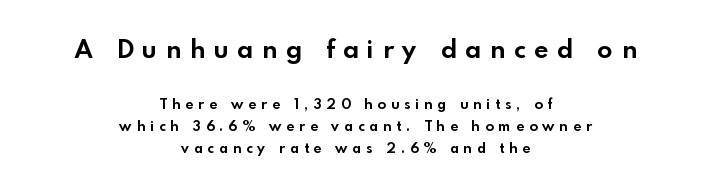
Tracking here is generous; glyphs stand well apart from one another. The rendering shrinks the type as you move from the upper chunk to the lower. Notice how thick the strokes are: this is what a full bold looks like. Reading down the block, each line starts at a different indent, mirrored at its end.
